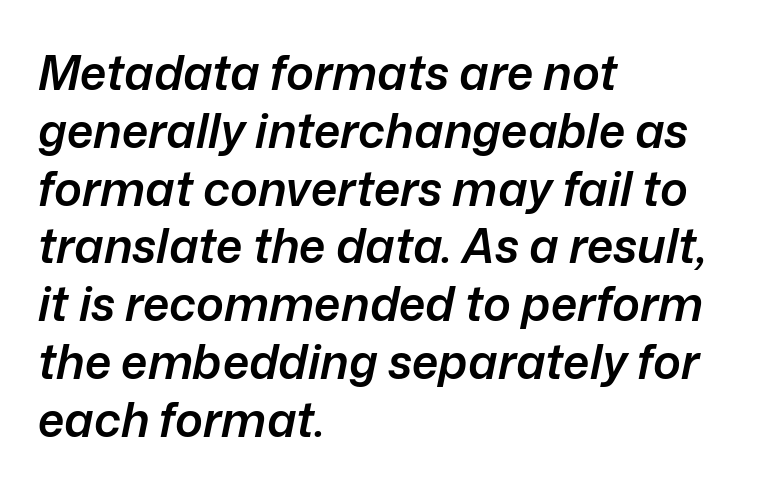
The rendering uses natural spacing where letterforms have individual widths. The axis of the letterforms is tilted away from vertical. No word sits above an underline. Teacher's note: observe the even left margin — that is flush-left alignment. Slightly chunky letters — semibold, I'd say, not full bold. Words appear dense and cohesive because spacing is normal.
